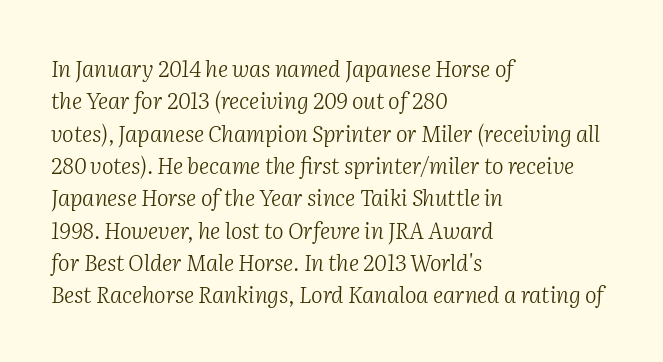
The image shows 22 px text type, italic (leaning right); set left-aligned, normal line spacing (1.47x), normal letter spacing, not underlined.
